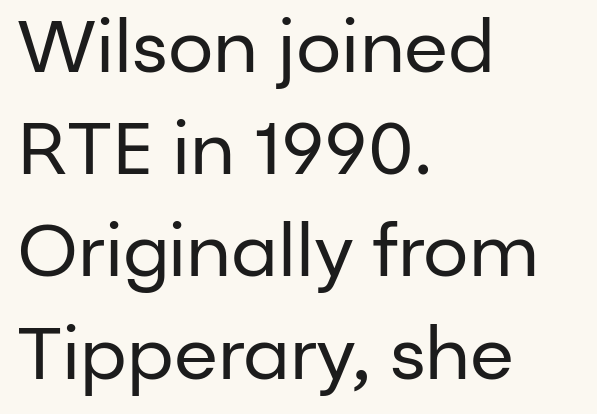
{"serif": "no", "italic": "no", "bold": "no", "weight": "regular", "width": "normal", "stroke_contrast": "low", "x_height": "medium", "monospaced": "no", "underline": "no", "align": "left", "line_spacing": "normal", "line_spacing_ratio": 1.42, "letter_spacing": "normal", "letter_spacing_em": 0.0, "glyph_px": 72}
